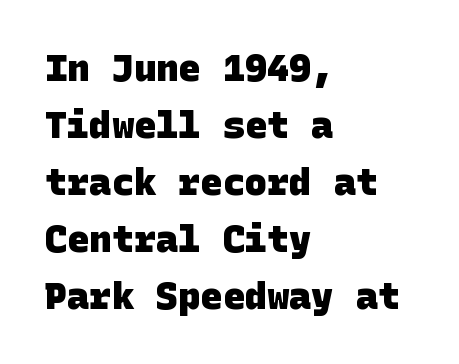
Q: Is the text bold? A: Yes.
Q: Is the typeface a serif or a sans-serif typeface? A: Sans-serif.
Q: Is the text underlined? A: No.
Q: How is the paragraph aligned? A: Left-aligned.
Q: Is the spacing between letters normal or unusually wide? A: Normal.
Q: Is the spacing between lines tight, normal or loose? A: Normal.
Q: Width (condensed, normal, or wide)? A: Normal.
Q: Stroke contrast? A: Low.
Q: x-height? A: Large.
